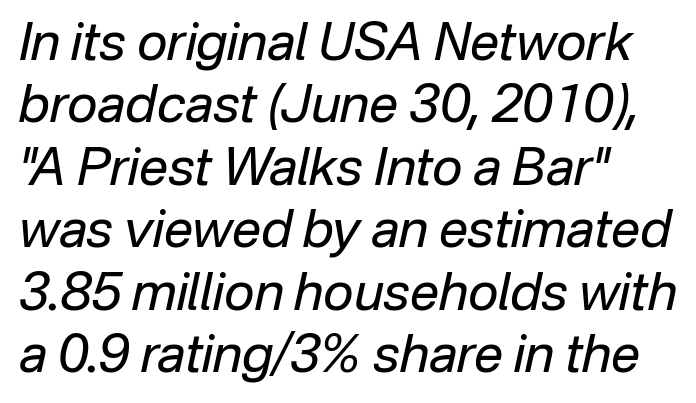
Q: Is the text bold? A: No.
Q: Is the text italic (slanted)? A: Yes, it leans right by about 12 degrees.
Q: Is the text underlined? A: No.
Q: How is the paragraph aligned? A: Left-aligned.
Q: Is the spacing between letters normal or unusually wide? A: Normal.
Q: Width (condensed, normal, or wide)? A: Normal.
Q: Stroke contrast? A: Low.
Q: x-height? A: Medium.
Q: Monospaced? A: No.
